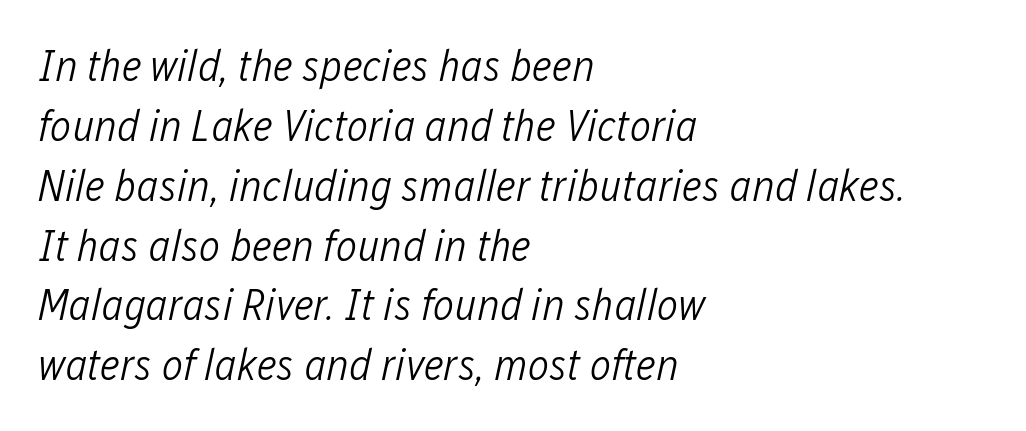
Is the stroke heavy? The answer is a plain regular-or-lighter. Layout note: lines flush left. Italic: yes, the glyphs are oblique. Caption: standard tracking, unaltered. Proportional: the letters do not fall into vertical columns.
